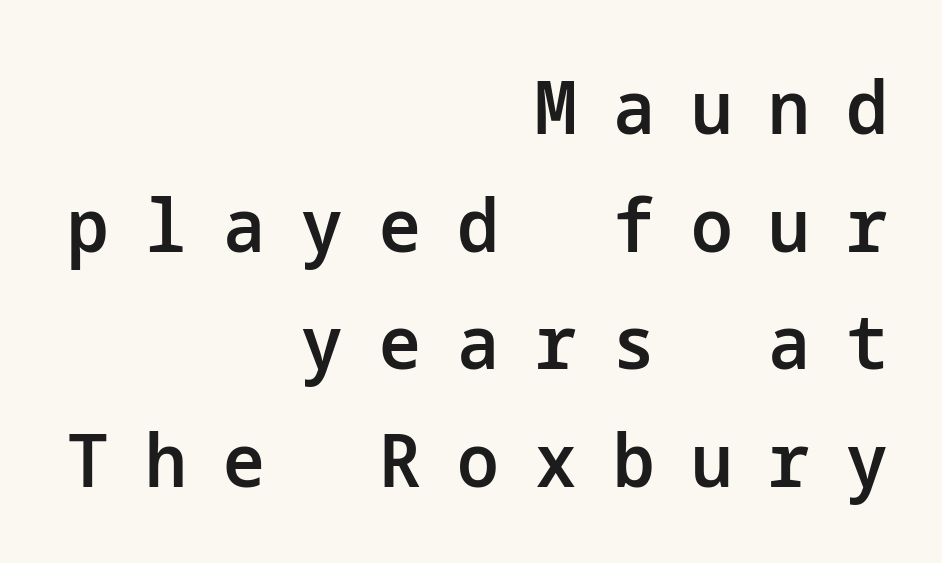
The image shows 74 px semibold sans-serif type, upright; set right-aligned, normal line spacing (1.59x), unusually wide letter spacing (+0.49 em), not underlined; low stroke contrast and a medium x-height.
